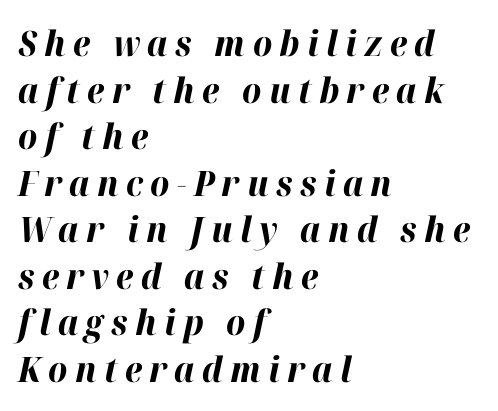
Q: Is the text bold? A: Yes.
Q: Is the text italic (slanted)? A: Yes, it leans right by about 12 degrees.
Q: Is the text underlined? A: No.
Q: How is the paragraph aligned? A: Left-aligned.
Q: Is the spacing between letters normal or unusually wide? A: Unusually wide.
Q: Is the spacing between lines tight, normal or loose? A: Normal.
Q: Width (condensed, normal, or wide)? A: Normal.
Q: Stroke contrast? A: High.
Q: x-height? A: Medium.
Q: Monospaced? A: No.
